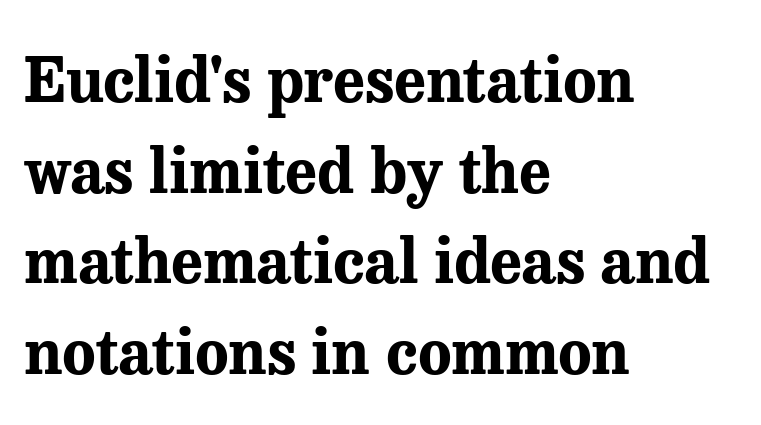
The text block is weighted toward the left margin, trailing off unevenly rightward. Unmarked baselines from the first word to the last. Is the letter spacing exaggerated? No — it looks like the ordinary default. Looks like regular typesetting: each glyph gets only the width it needs. These lines sit exactly where default settings would place them.
